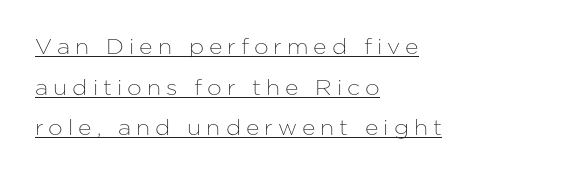
The image shows 21 px text type, upright; set left-aligned, loose line spacing (1.94x), unusually wide letter spacing (+0.24 em), underlined.
